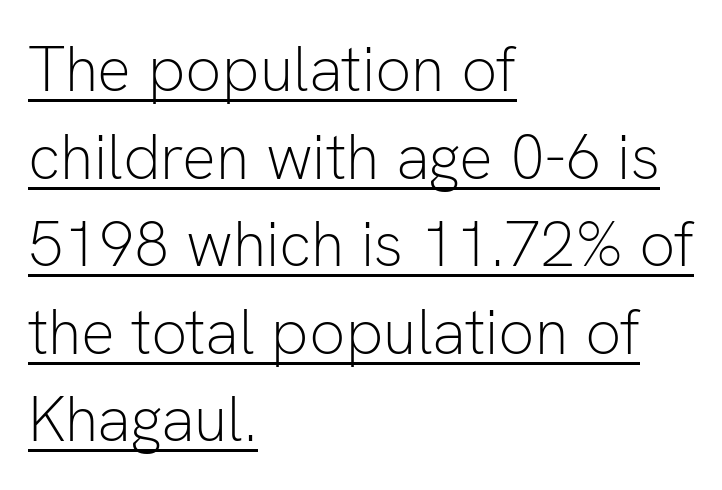
Q: Is the text bold? A: No.
Q: Is the text italic (slanted)? A: No, it is upright.
Q: Is the typeface a serif or a sans-serif typeface? A: Sans-serif.
Q: Is the text underlined? A: Yes.
Q: How is the paragraph aligned? A: Left-aligned.
Q: Is the spacing between letters normal or unusually wide? A: Normal.
Q: Is the spacing between lines tight, normal or loose? A: Normal.
Q: Width (condensed, normal, or wide)? A: Normal.
Q: Stroke contrast? A: Low.
Q: x-height? A: Medium.
Q: Monospaced? A: No.
